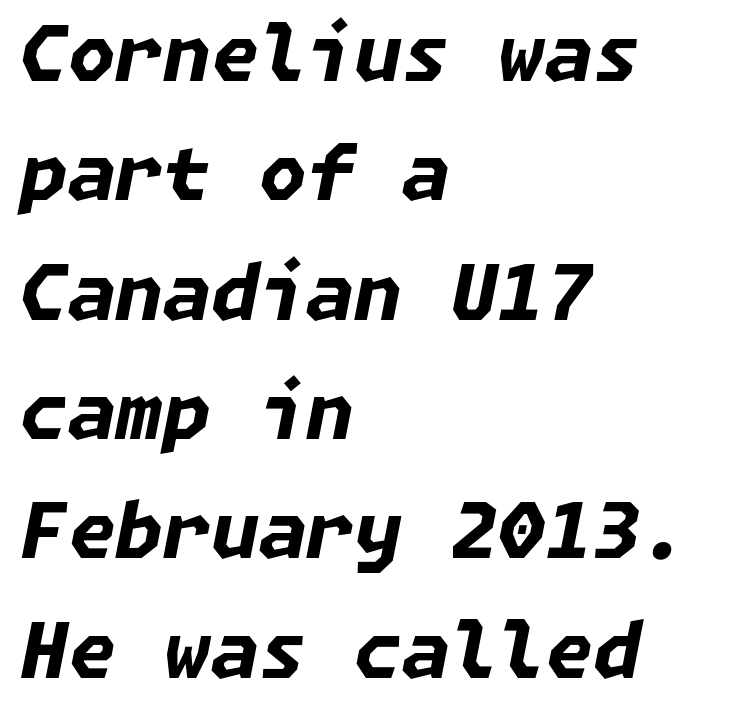
The image shows 77 px bold type, italic (leaning right); set left-aligned, normal line spacing (1.55x), normal letter spacing, not underlined; low stroke contrast and a medium x-height.
